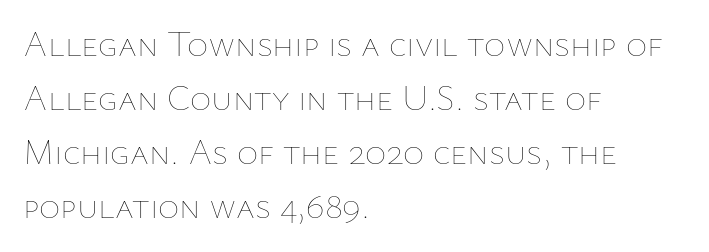
The image shows 36 px thin type, upright; set left-aligned, normal line spacing (1.5x), normal letter spacing, not underlined; low stroke contrast and a medium x-height.
